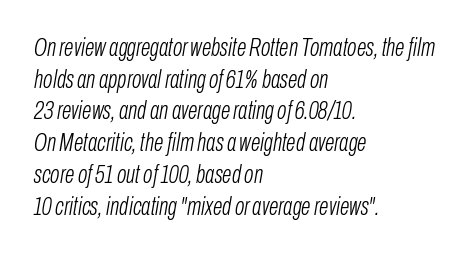
The image shows 25 px text type, italic (leaning right); set left-aligned, normal line spacing (1.27x), normal letter spacing, not underlined.
